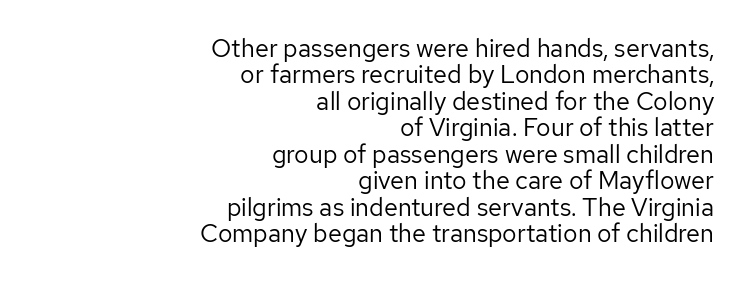
{"italic": "no", "bold": "no", "underline": "no", "align": "right", "line_spacing": "tight", "line_spacing_ratio": 1.06, "letter_spacing": "normal", "letter_spacing_em": 0.0, "glyph_px": 25}
